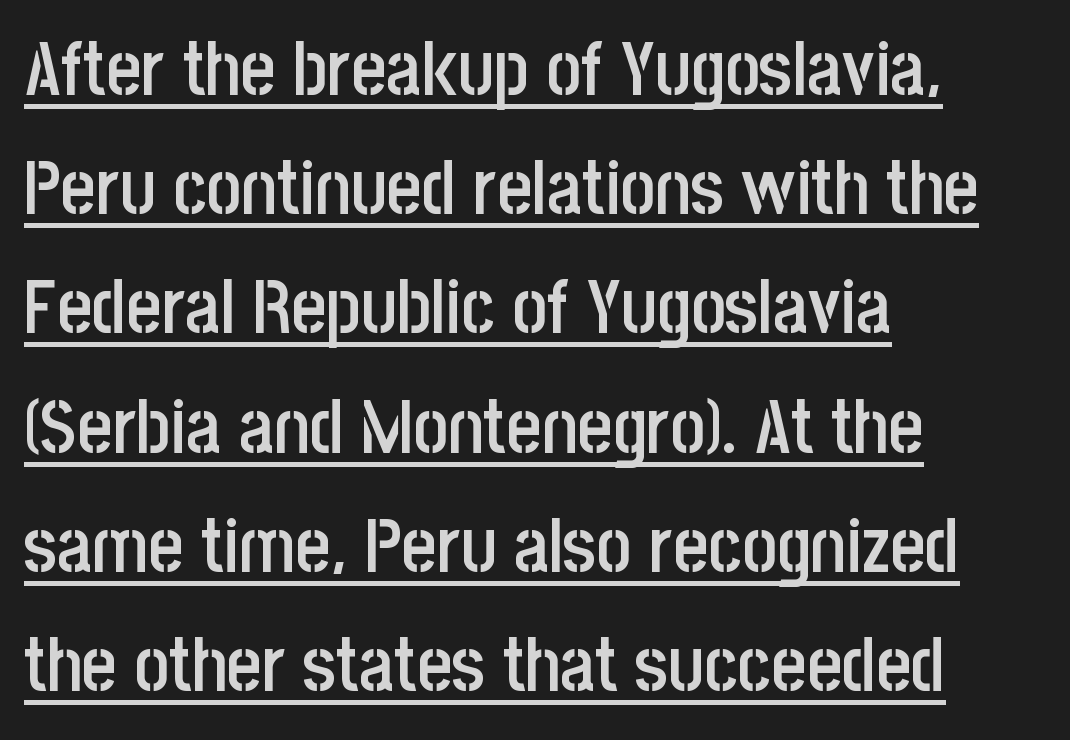
These lines carry some extra weight — a demibold, not a full bold. The gaps between neighbouring characters are ordinary and unremarkable. Spacing verdict: proportional, widths tailored to each character. This sample uses an upright cut, with every glyph sitting square on the baseline. Underline: present. The line-height multiplier appears to be the usual default.
